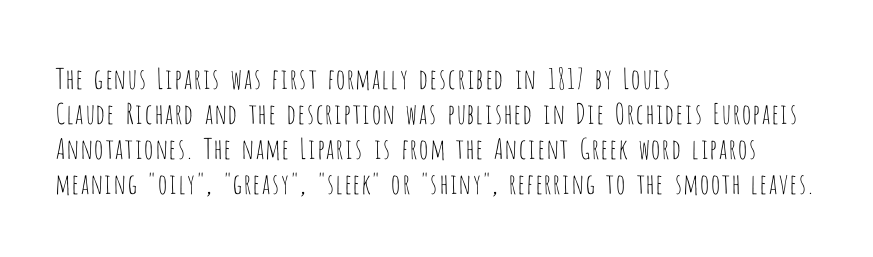
{"serif": "no", "italic": "no", "bold": "no", "weight": "thin", "width": "condensed", "stroke_contrast": "low", "x_height": "large", "monospaced": "no", "underline": "no", "align": "left", "line_spacing": "normal", "line_spacing_ratio": 1.25, "letter_spacing": "normal", "letter_spacing_em": 0.0, "glyph_px": 28}
